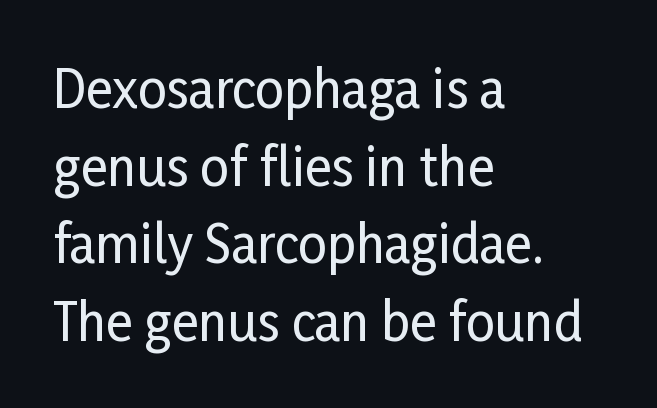
{"serif": "no", "italic": "no", "width": "condensed", "stroke_contrast": "low", "x_height": "medium", "monospaced": "no", "underline": "no", "align": "left", "line_spacing": "normal", "line_spacing_ratio": 1.52, "letter_spacing": "normal", "letter_spacing_em": 0.0, "glyph_px": 51}
